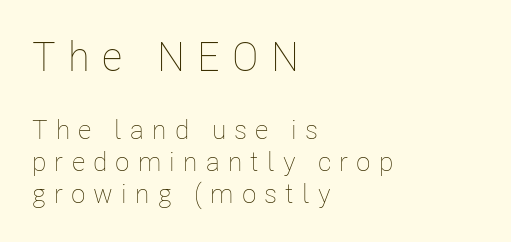
No extra ink here — the face is not bold. The lines in this sample share a left origin and differ only in where they stop. Do the letters lean? They stand straight. This sample has the flowing, uneven cadence of proportional lettering. The space beneath each line is pristine and unruled.
